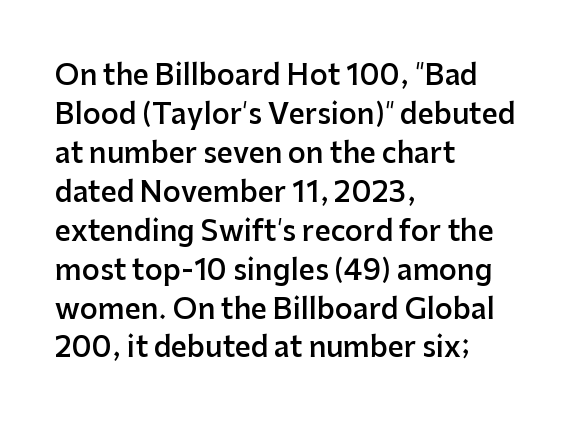
The image shows 28 px semibold sans-serif type, upright; set left-aligned, normal line spacing (1.39x), normal letter spacing, not underlined; low stroke contrast and a medium x-height.
